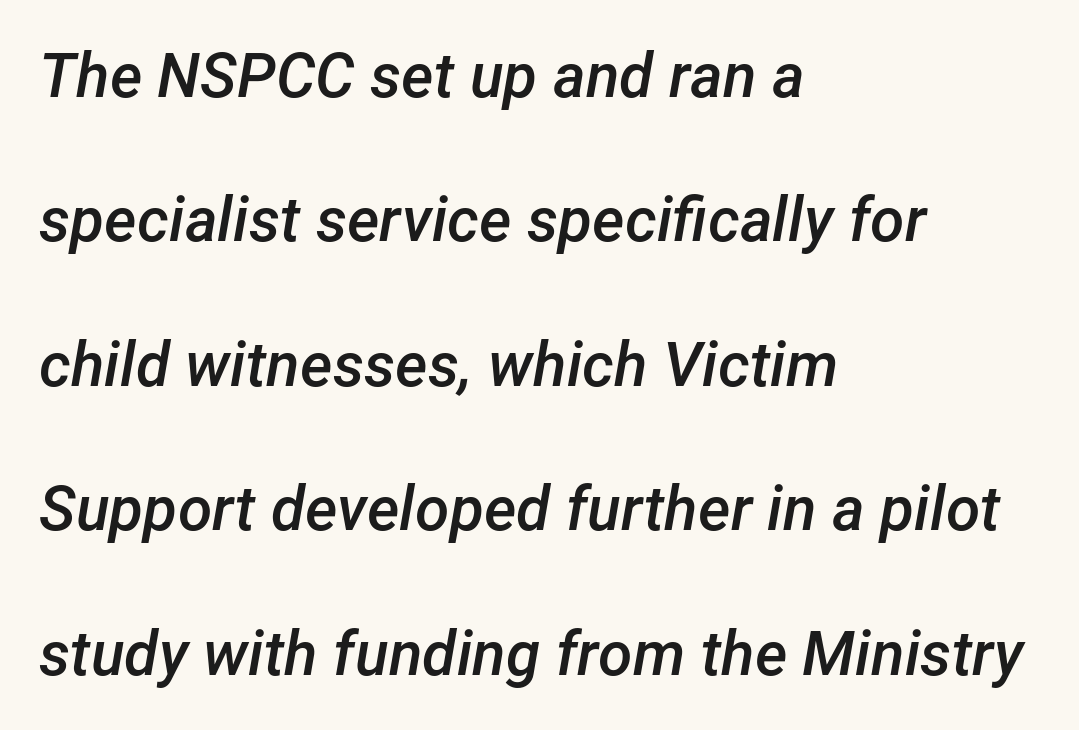
Every row of glyphs begins at an identical x-position on the left. Each letter keeps its own natural width here, so spacing adapts to shape. The lettering tilts uniformly, giving the passage an italic look. Caption: standard tracking, unaltered. These lines stand farther apart than default settings would place them. The letters are semibold — heavier than regular but short of a full bold.
